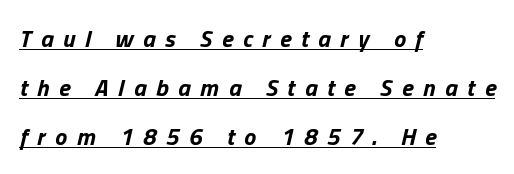
Q: Is the text bold? A: Yes.
Q: Is the text italic (slanted)? A: Yes, it leans right by about 13 degrees.
Q: Is the text underlined? A: Yes.
Q: How is the paragraph aligned? A: Left-aligned.
Q: Is the spacing between letters normal or unusually wide? A: Unusually wide.
Q: Is the spacing between lines tight, normal or loose? A: Loose.
